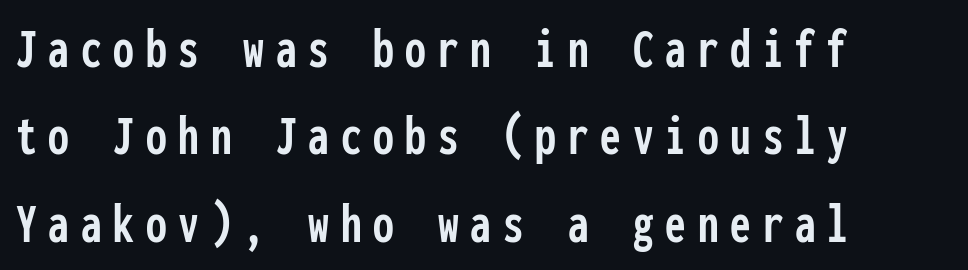
{"serif": "no", "italic": "no", "width": "condensed", "stroke_contrast": "low", "x_height": "medium", "monospaced": "yes", "underline": "no", "align": "left", "line_spacing": "normal", "line_spacing_ratio": 1.48, "letter_spacing": "wide", "letter_spacing_em": 0.2, "glyph_px": 59}
